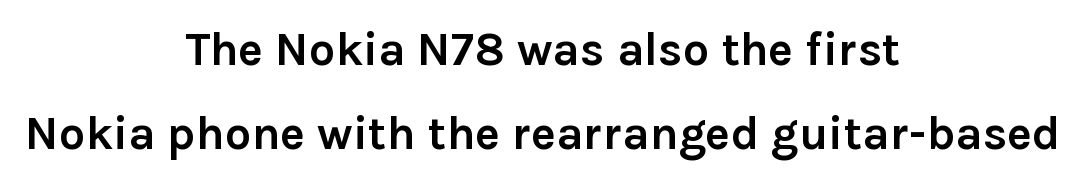
Q: Is the text bold? A: Yes.
Q: Is the text italic (slanted)? A: No, it is upright.
Q: Is the typeface a serif or a sans-serif typeface? A: Sans-serif.
Q: Is the text underlined? A: No.
Q: How is the paragraph aligned? A: Centered.
Q: Is the spacing between letters normal or unusually wide? A: Normal.
Q: Width (condensed, normal, or wide)? A: Normal.
Q: x-height? A: Medium.
Q: Monospaced? A: No.
